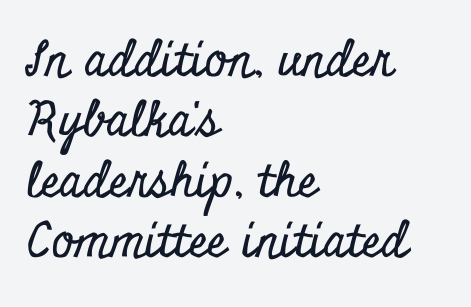
{"serif": "yes", "width": "condensed", "stroke_contrast": "low", "x_height": "small", "monospaced": "no", "underline": "no", "align": "left", "line_spacing": "normal", "line_spacing_ratio": 1.26, "letter_spacing": "normal", "letter_spacing_em": 0.0, "glyph_px": 48}
